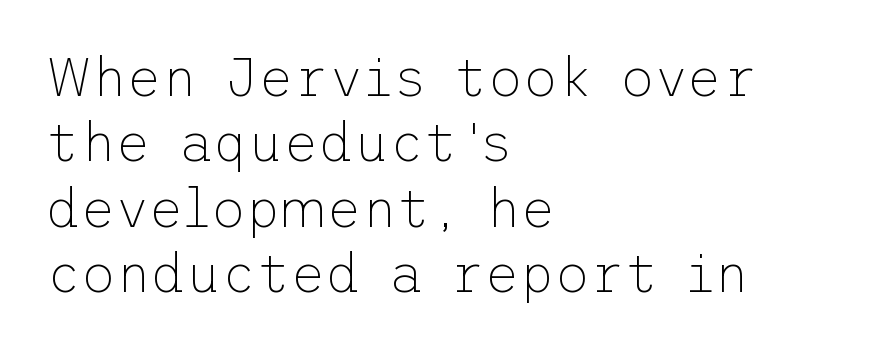
The image shows 54 px thin sans-serif type, upright; set left-aligned, line spacing 1.21x, normal letter spacing, not underlined; low stroke contrast and a medium x-height.
